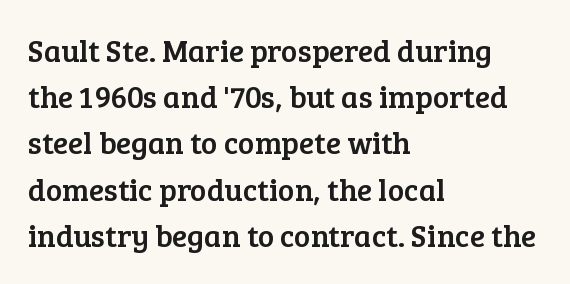
The image shows 31 px serif type, upright; set left-aligned, normal line spacing (1.49x), normal letter spacing, not underlined; low stroke contrast and a medium x-height.
